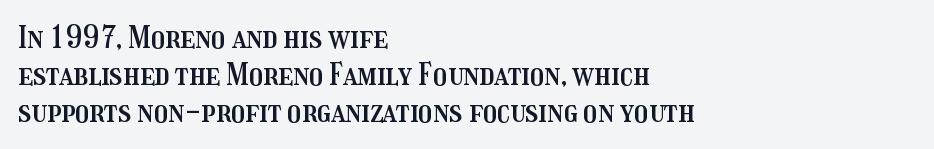
The paragraph has a hard left edge and a soft right edge. A bare baseline throughout the passage. Is the letter spacing exaggerated? No — it looks like the ordinary default. Nope, not italic — everything's standing straight. A typesetter would call this proportional, since set widths differ per character.
